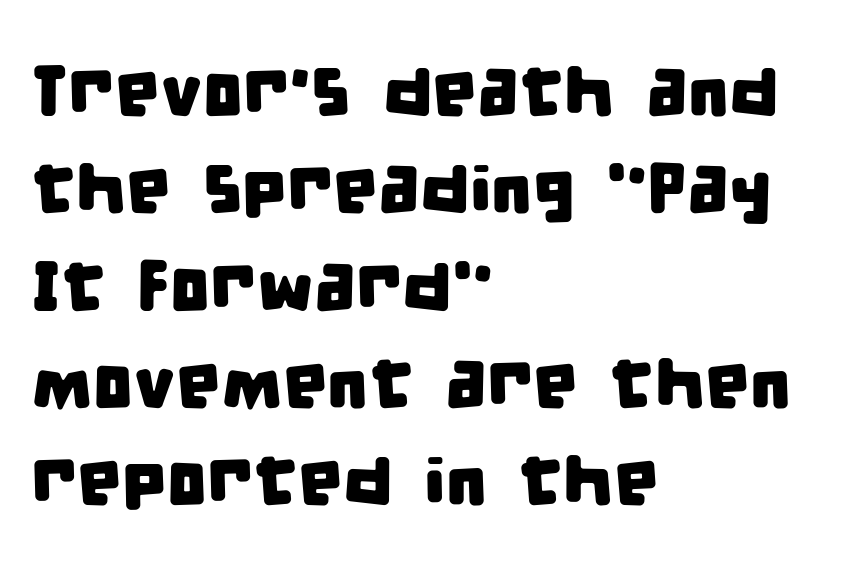
Default kerning and tracking; the words read as compact shapes. Reading down the block, your eye returns to a fixed left position each line. The lines sit at an ordinary, default distance from one another. The gap between lines stays unmarked.
